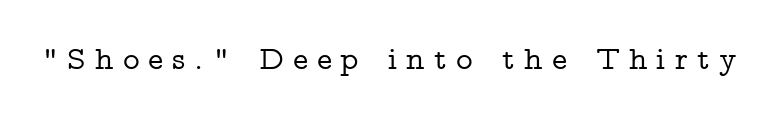
Q: Is the text italic (slanted)? A: No, it is upright.
Q: Is the typeface a serif or a sans-serif typeface? A: Serif.
Q: Is the text underlined? A: No.
Q: Is the spacing between letters normal or unusually wide? A: Unusually wide.
Q: Width (condensed, normal, or wide)? A: Wide.
Q: Stroke contrast? A: Low.
Q: x-height? A: Medium.
Q: Monospaced? A: No.
